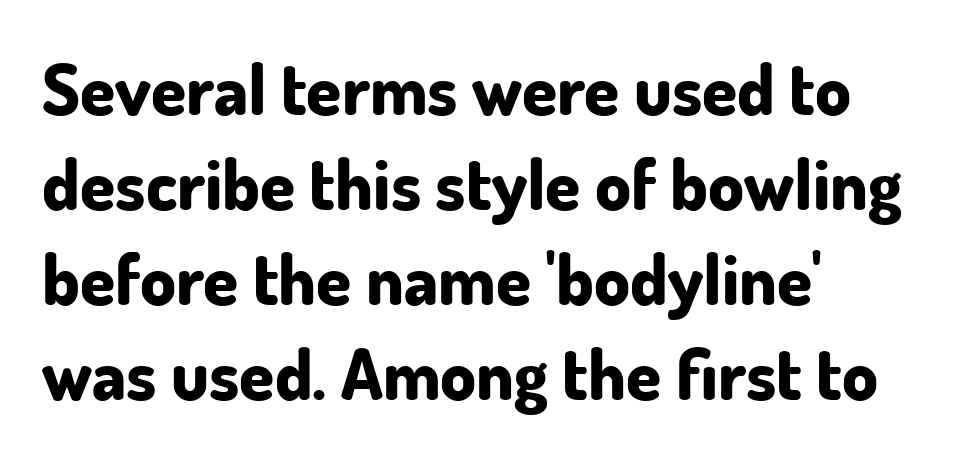
The image shows 71 px bold sans-serif type, upright; set left-aligned, normal line spacing (1.34x), normal letter spacing, not underlined; low stroke contrast and a small x-height.
